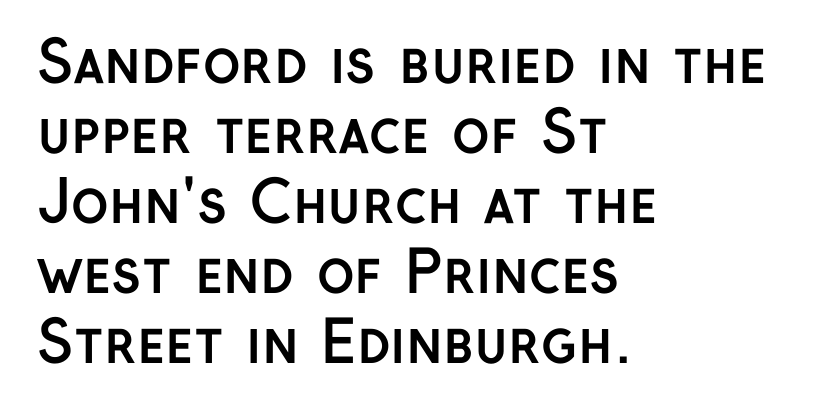
{"serif": "no", "italic": "no", "bold": "yes", "weight": "semibold", "width": "normal", "stroke_contrast": "low", "x_height": "medium", "monospaced": "no", "underline": "no", "align": "left", "line_spacing_ratio": 1.23, "letter_spacing": "normal", "letter_spacing_em": 0.0, "glyph_px": 57}
